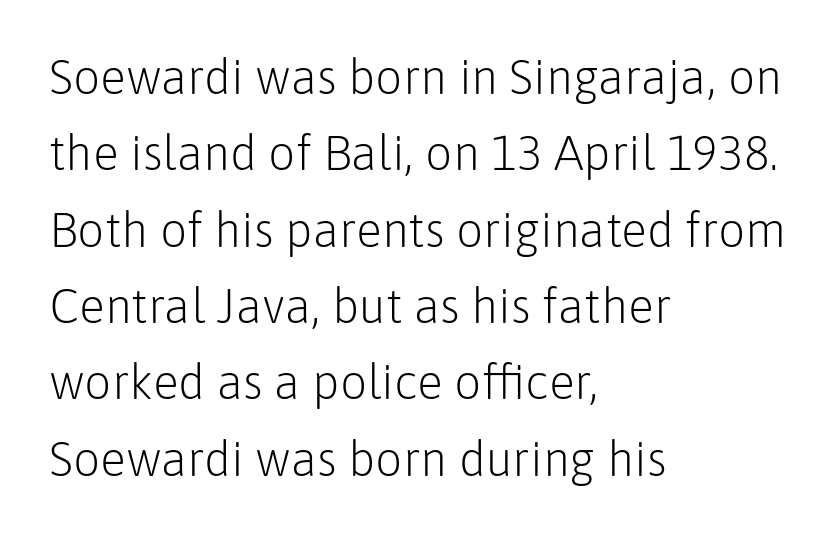
Q: Is the text bold? A: No.
Q: Is the text italic (slanted)? A: No, it is upright.
Q: Is the typeface a serif or a sans-serif typeface? A: Sans-serif.
Q: Is the text underlined? A: No.
Q: How is the paragraph aligned? A: Left-aligned.
Q: Is the spacing between letters normal or unusually wide? A: Normal.
Q: Is the spacing between lines tight, normal or loose? A: Normal.
Q: Width (condensed, normal, or wide)? A: Normal.
Q: Stroke contrast? A: Low.
Q: x-height? A: Medium.
Q: Monospaced? A: No.
